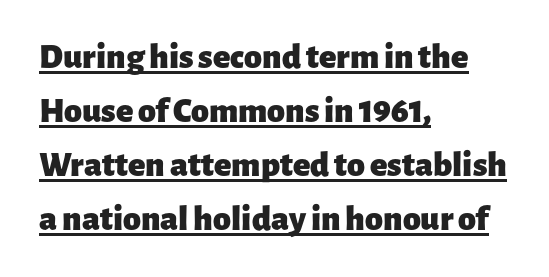
The image shows 36 px heavy sans-serif type, upright; set left-aligned, normal line spacing (1.5x), normal letter spacing, underlined; low stroke contrast and a medium x-height.
